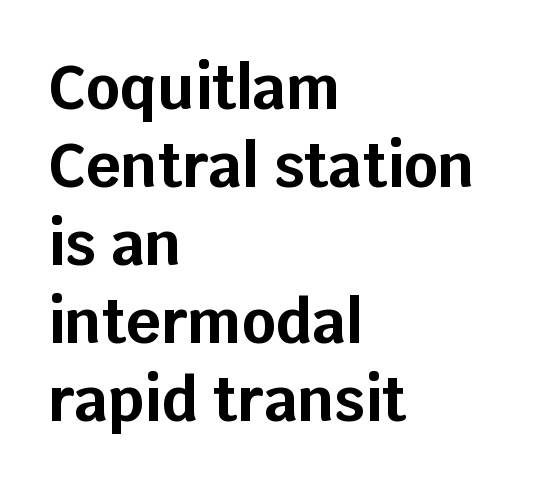
{"serif": "no", "italic": "no", "bold": "yes", "weight": "bold", "width": "normal", "stroke_contrast": "low", "x_height": "large", "monospaced": "no", "underline": "no", "align": "left", "line_spacing": "normal", "line_spacing_ratio": 1.3, "letter_spacing": "normal", "letter_spacing_em": 0.0, "glyph_px": 60}
